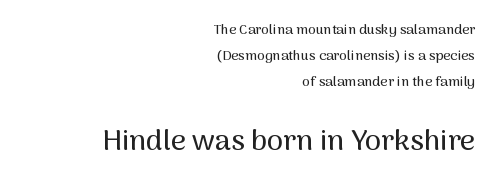
Letterform terminals end flat and unadorned throughout the passage. The passage shown is not underscored anywhere. The horizontal fit of the characters is conventional and even. Horizontal alignment here is rightward, an uncommon choice for prose.
